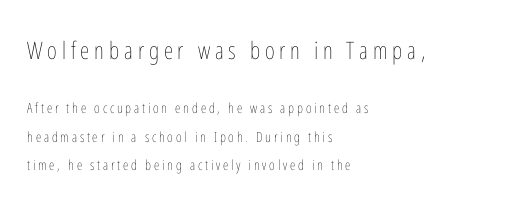
Italic: no, the glyphs are upright roman. Whoever set this chose breathing room over compactness in the vertical rhythm. You could only call the tracking loose — the letters float apart. A quiet, ordinary-to-light weight characterises the typeface. Honestly, there is no underline to notice here at all.
